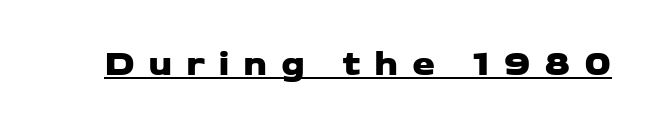
{"serif": "no", "width": "wide", "stroke_contrast": "low", "x_height": "medium", "monospaced": "no", "underline": "yes", "letter_spacing": "wide", "letter_spacing_em": 0.36, "glyph_px": 37}
